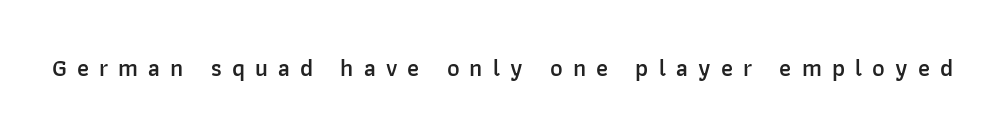
Q: Is the text bold? A: Semi-bold.
Q: Is the text italic (slanted)? A: No, it is upright.
Q: Is the text underlined? A: No.
Q: Is the spacing between letters normal or unusually wide? A: Unusually wide.
